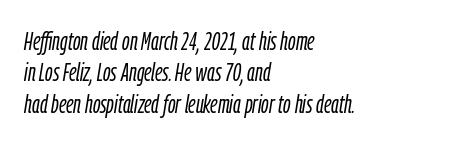
In terms of letterspacing, this is plain default setting. The letterforms sit at book weight or below. Slant detected: the letters are inclined. Where is the straight margin? On the left.
